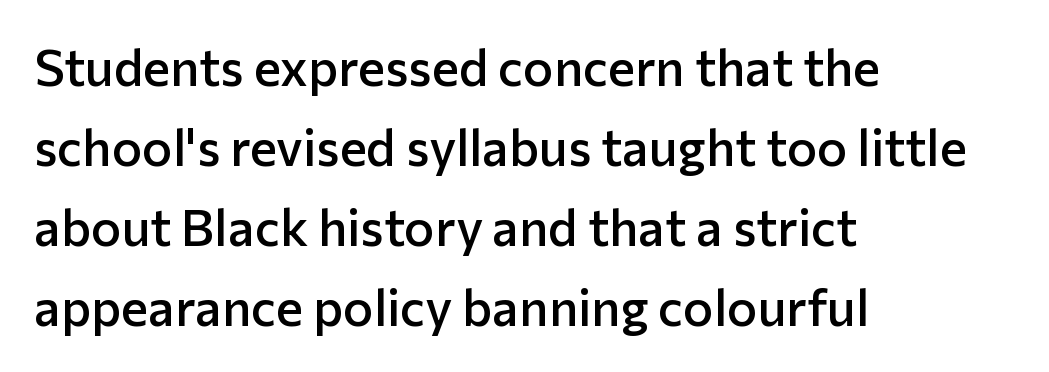
Q: Is the text bold? A: Semi-bold.
Q: Is the text italic (slanted)? A: No, it is upright.
Q: Is the typeface a serif or a sans-serif typeface? A: Sans-serif.
Q: Is the text underlined? A: No.
Q: How is the paragraph aligned? A: Left-aligned.
Q: Is the spacing between letters normal or unusually wide? A: Normal.
Q: Is the spacing between lines tight, normal or loose? A: Normal.
Q: Width (condensed, normal, or wide)? A: Normal.
Q: Stroke contrast? A: Low.
Q: x-height? A: Medium.
Q: Monospaced? A: No.
